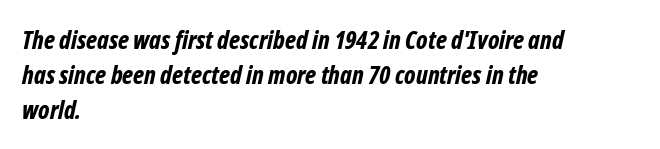
{"italic": "yes", "lean": "right", "slant_degrees": 12, "bold": "yes", "underline": "no", "align": "left", "line_spacing": "normal", "line_spacing_ratio": 1.4, "letter_spacing": "normal", "letter_spacing_em": 0.0, "glyph_px": 25}
